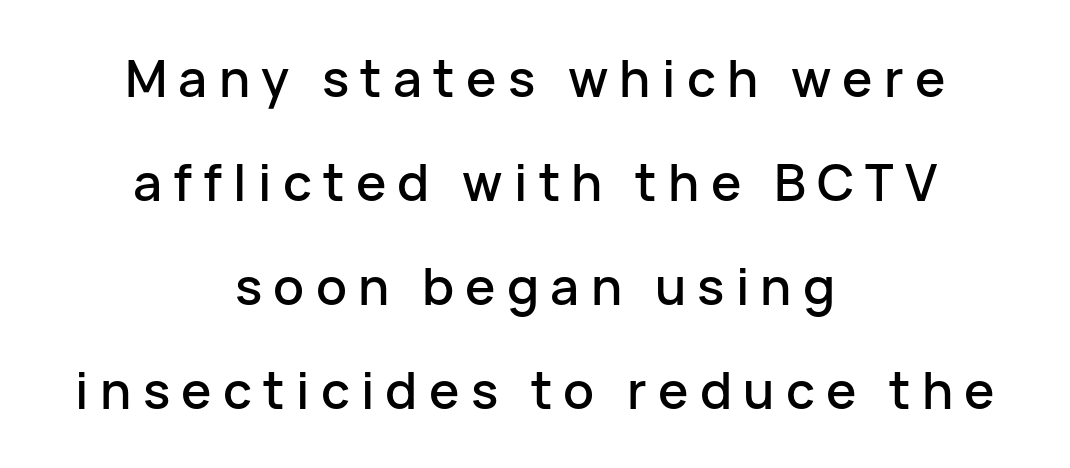
Q: Is the text italic (slanted)? A: No, it is upright.
Q: Is the typeface a serif or a sans-serif typeface? A: Sans-serif.
Q: Is the text underlined? A: No.
Q: How is the paragraph aligned? A: Centered.
Q: Is the spacing between letters normal or unusually wide? A: Unusually wide.
Q: Is the spacing between lines tight, normal or loose? A: Loose.
Q: Width (condensed, normal, or wide)? A: Normal.
Q: Stroke contrast? A: Low.
Q: x-height? A: Medium.
Q: Monospaced? A: No.
